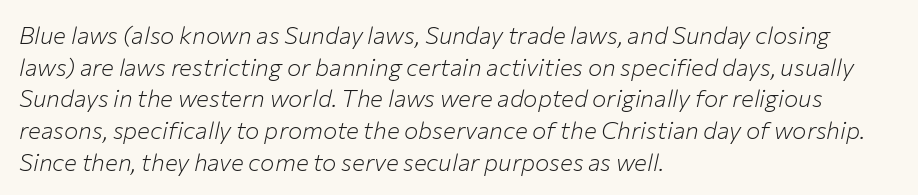
{"italic": "yes", "lean": "right", "slant_degrees": 12, "bold": "no", "underline": "no", "align": "left", "line_spacing": "normal", "line_spacing_ratio": 1.32, "letter_spacing": "normal", "letter_spacing_em": 0.0, "glyph_px": 24}
